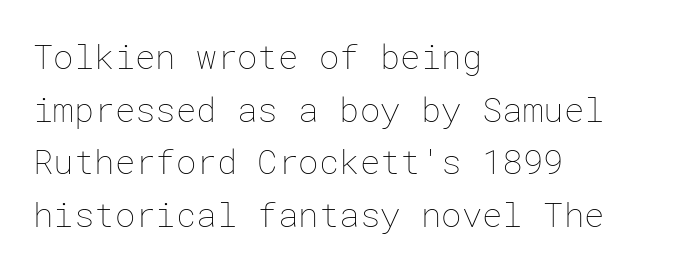
{"italic": "no", "bold": "no", "weight": "thin", "width": "normal", "stroke_contrast": "low", "x_height": "medium", "underline": "no", "align": "left", "line_spacing": "normal", "line_spacing_ratio": 1.55, "letter_spacing": "normal", "letter_spacing_em": 0.0, "glyph_px": 34}
